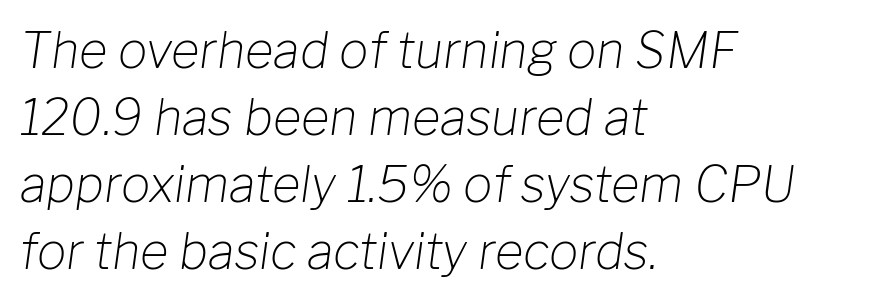
{"italic": "yes", "lean": "right", "slant_degrees": 8, "bold": "no", "weight": "light", "width": "normal", "stroke_contrast": "low", "x_height": "medium", "monospaced": "no", "underline": "no", "align": "left", "line_spacing": "normal", "line_spacing_ratio": 1.37, "letter_spacing": "normal", "letter_spacing_em": 0.0, "glyph_px": 49}
